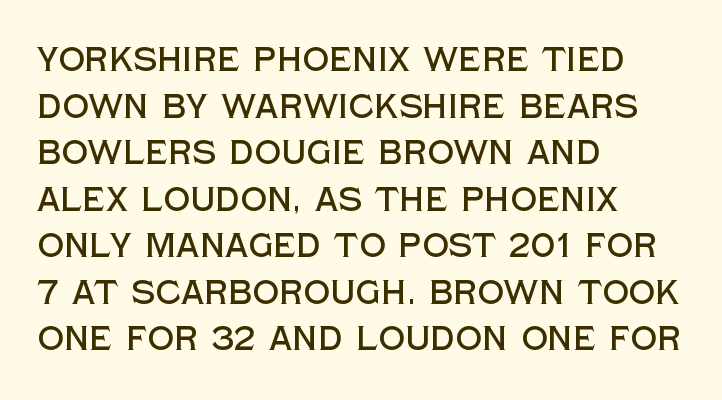
The letters sit at their default tracking, neither squeezed nor spread. The designer left line spacing at the default. Has an underline been added? It has not. You can tell it's not italic because the verticals are truly vertical.
